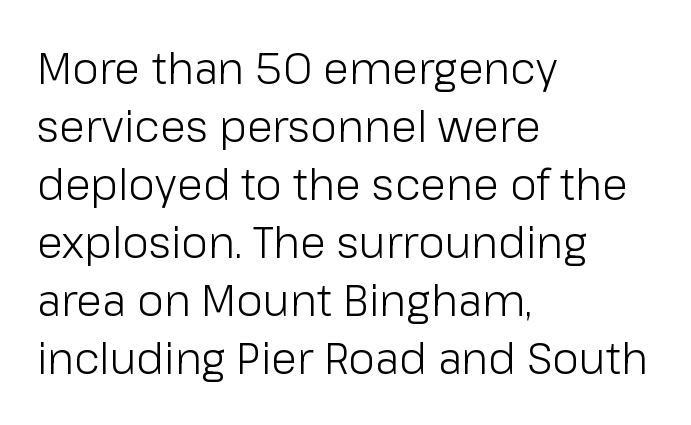
Q: Is the text bold? A: No.
Q: Is the text italic (slanted)? A: No, it is upright.
Q: Is the typeface a serif or a sans-serif typeface? A: Sans-serif.
Q: Is the text underlined? A: No.
Q: How is the paragraph aligned? A: Left-aligned.
Q: Is the spacing between letters normal or unusually wide? A: Normal.
Q: Is the spacing between lines tight, normal or loose? A: Normal.
Q: Width (condensed, normal, or wide)? A: Normal.
Q: Stroke contrast? A: Low.
Q: x-height? A: Medium.
Q: Monospaced? A: No.
